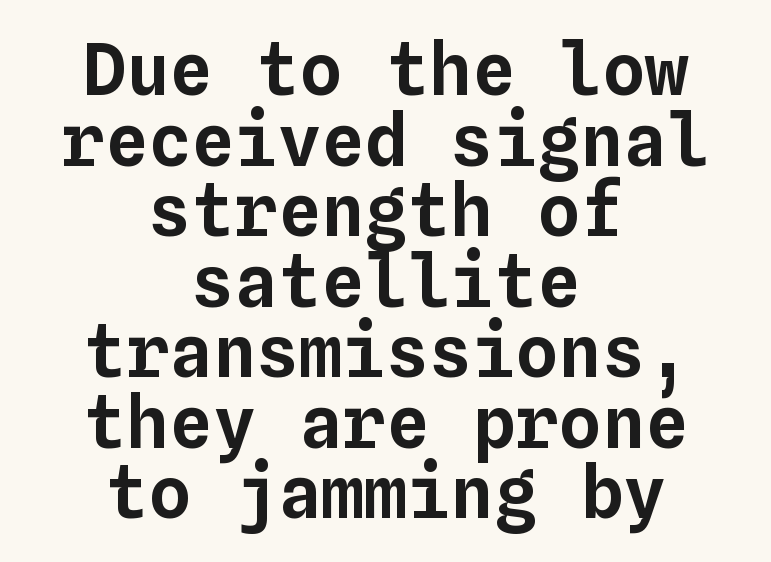
Q: Is the text italic (slanted)? A: No, it is upright.
Q: Is the text underlined? A: No.
Q: How is the paragraph aligned? A: Centered.
Q: Is the spacing between letters normal or unusually wide? A: Normal.
Q: Is the spacing between lines tight, normal or loose? A: Tight.
Q: Width (condensed, normal, or wide)? A: Normal.
Q: Stroke contrast? A: Low.
Q: x-height? A: Medium.
Q: Monospaced? A: Yes.
